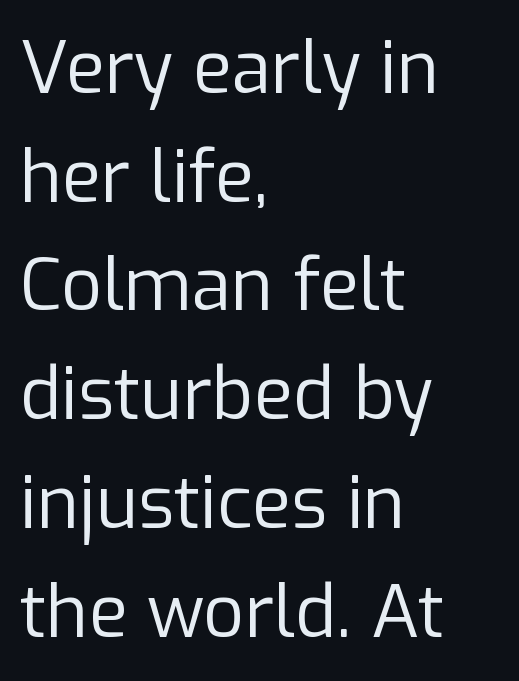
{"serif": "no", "italic": "no", "bold": "no", "weight": "regular", "width": "normal", "stroke_contrast": "low", "x_height": "medium", "monospaced": "no", "underline": "no", "align": "left", "line_spacing": "normal", "line_spacing_ratio": 1.51, "letter_spacing": "normal", "letter_spacing_em": 0.0, "glyph_px": 72}
